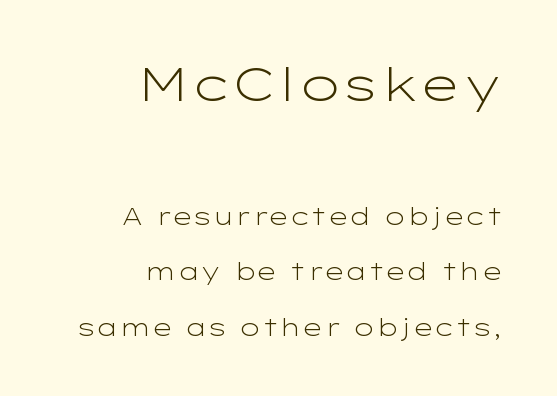
The image shows 47 px light, wide sans-serif type, upright; set right-aligned, loose line spacing (2.32x), normal letter spacing, not underlined; the first (top) block is 1.96x larger; low stroke contrast and a medium x-height.
